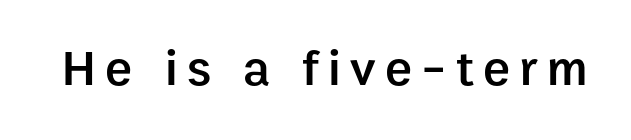
{"serif": "no", "italic": "no", "bold": "semi", "weight": "semibold", "width": "normal", "stroke_contrast": "low", "x_height": "medium", "monospaced": "no", "underline": "no", "glyph_px": 51}
